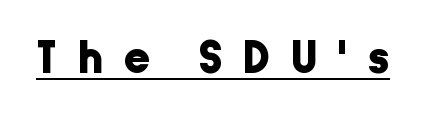
Each letter's strokes conclude bluntly, with no projecting serifs. Typographic density is high because the face is bold. Students, observe the line beneath the letters — that is underlining. Here the glyphs are tracked loosely, breaking word shapes into spaced letters. Every character sits straight up, as roman type does. Here the designer chose a conventional face with non-uniform glyph widths.
